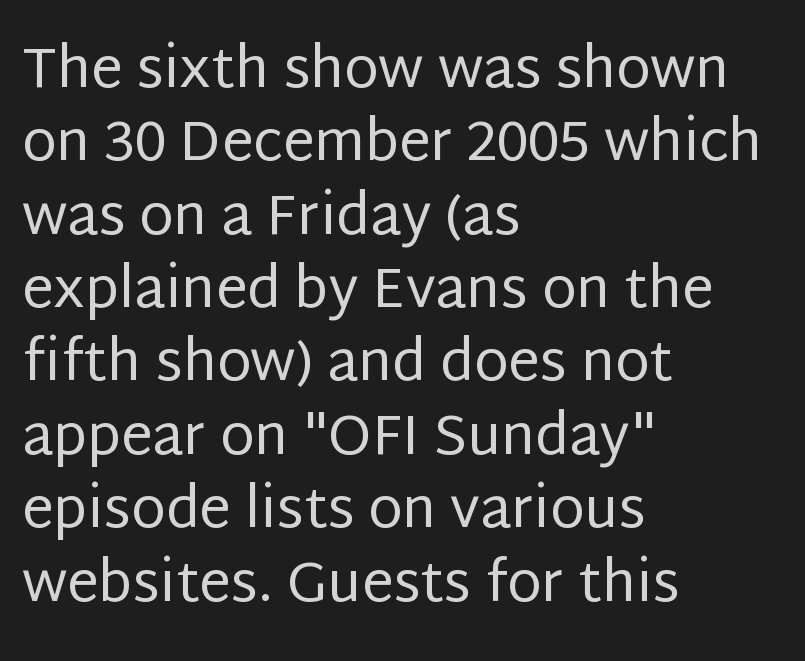
Q: Is the text bold? A: No.
Q: Is the text italic (slanted)? A: No, it is upright.
Q: Is the typeface a serif or a sans-serif typeface? A: Sans-serif.
Q: Is the text underlined? A: No.
Q: How is the paragraph aligned? A: Left-aligned.
Q: Is the spacing between letters normal or unusually wide? A: Normal.
Q: Is the spacing between lines tight, normal or loose? A: Normal.
Q: Width (condensed, normal, or wide)? A: Normal.
Q: Stroke contrast? A: Low.
Q: x-height? A: Large.
Q: Monospaced? A: No.
